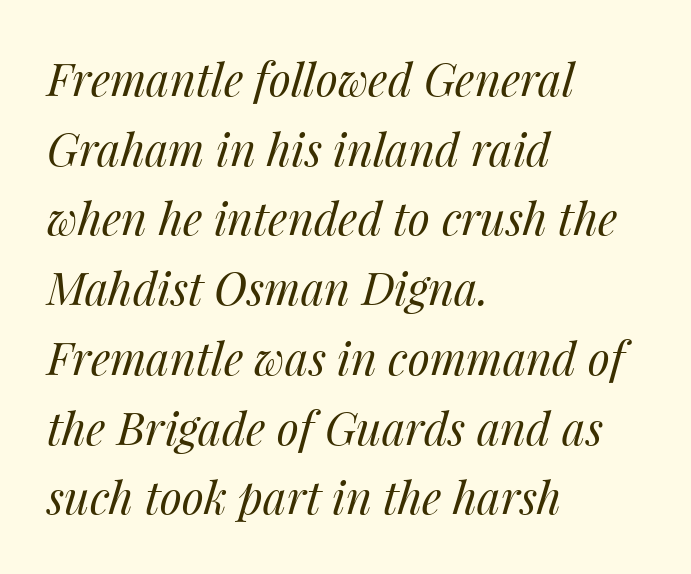
Q: Is the text bold? A: No.
Q: Is the text italic (slanted)? A: Yes, it leans right by about 14 degrees.
Q: Is the text underlined? A: No.
Q: How is the paragraph aligned? A: Left-aligned.
Q: Is the spacing between letters normal or unusually wide? A: Normal.
Q: Is the spacing between lines tight, normal or loose? A: Normal.
Q: Width (condensed, normal, or wide)? A: Normal.
Q: Stroke contrast? A: Medium.
Q: x-height? A: Medium.
Q: Monospaced? A: No.
